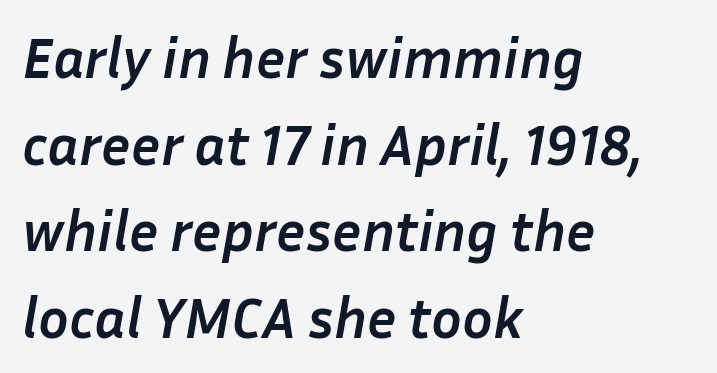
The image shows 57 px semibold type, italic (leaning right); set left-aligned, normal line spacing (1.52x), normal letter spacing, not underlined; low stroke contrast and a medium x-height.
